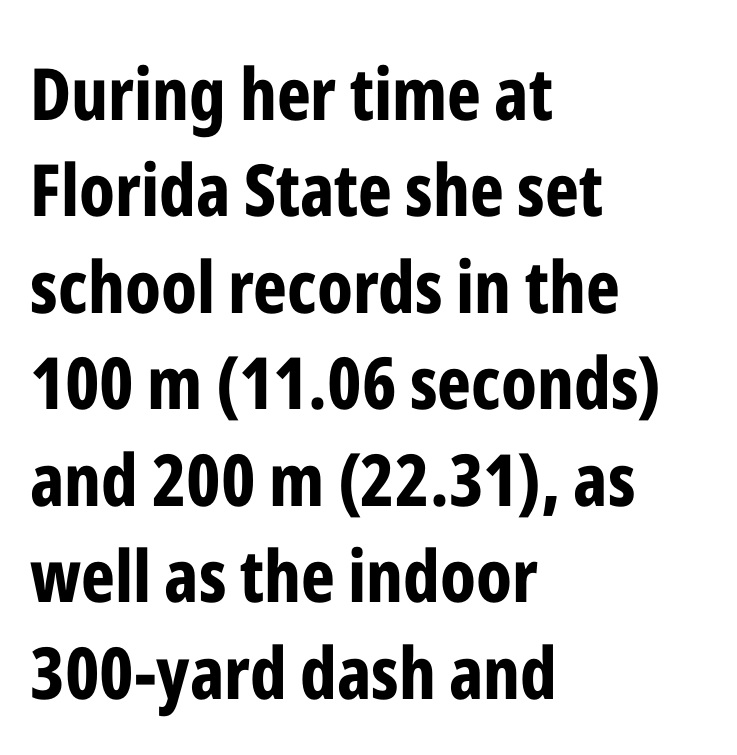
{"serif": "no", "italic": "no", "bold": "yes", "weight": "bold", "width": "condensed", "stroke_contrast": "low", "x_height": "medium", "monospaced": "no", "underline": "no", "align": "left", "line_spacing": "normal", "line_spacing_ratio": 1.34, "letter_spacing": "normal", "letter_spacing_em": 0.0, "glyph_px": 72}
